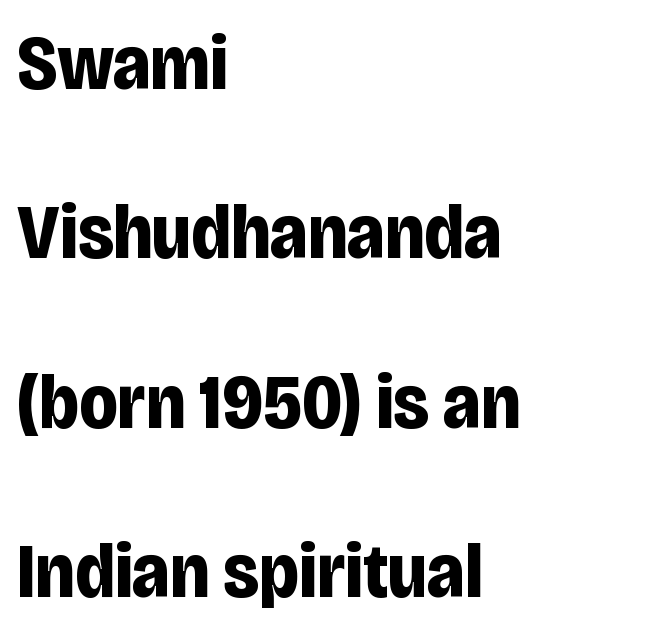
{"serif": "no", "italic": "no", "bold": "yes", "weight": "bold", "width": "condensed", "stroke_contrast": "low", "x_height": "large", "monospaced": "no", "underline": "no", "align": "left", "line_spacing": "loose", "line_spacing_ratio": 2.2, "letter_spacing": "normal", "letter_spacing_em": 0.0, "glyph_px": 77}
